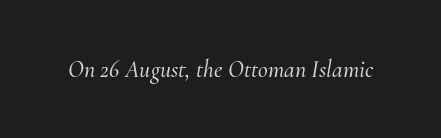
Q: Is the text italic (slanted)? A: Yes, it leans right by about 10 degrees.
Q: Is the text underlined? A: No.
Q: Is the spacing between letters normal or unusually wide? A: Normal.
